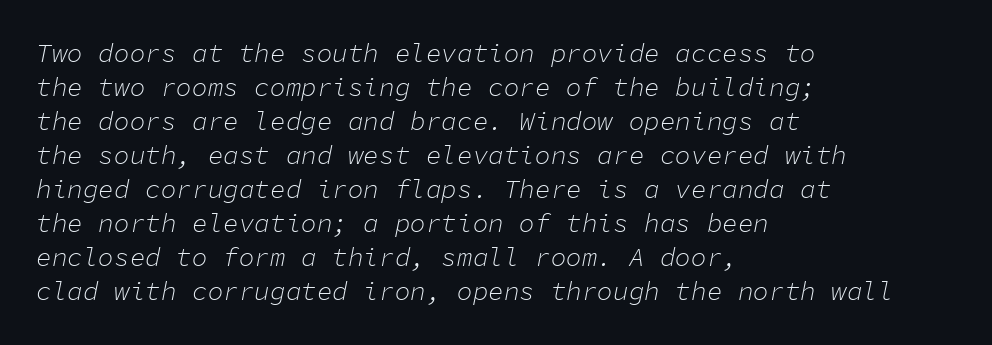
{"italic": "yes", "lean": "right", "slant_degrees": 11, "bold": "no", "underline": "no", "align": "left", "line_spacing": "normal", "line_spacing_ratio": 1.31, "letter_spacing": "normal", "letter_spacing_em": 0.0, "glyph_px": 26}
